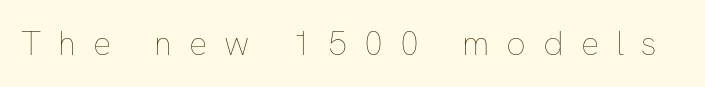
The passage shown is typed in a proportional face where columns would drift. This sample uses an upright cut, with every glyph sitting square on the baseline. The specimen omits any rule beneath the text block's lines. Substantial extra tracking has been applied to these lines.
